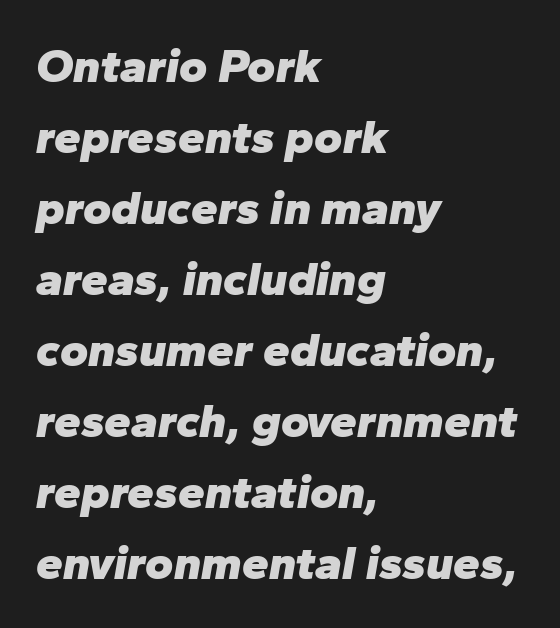
The tracking reads as untouched default to a designer's eye. These lines were composed using italics. Descenders hang freely into open space. The typesetting leans heavy: a genuine bold. A typesetter would call this leading conventional body-copy spacing. The passage shown is typed in a proportional face where columns would drift.
